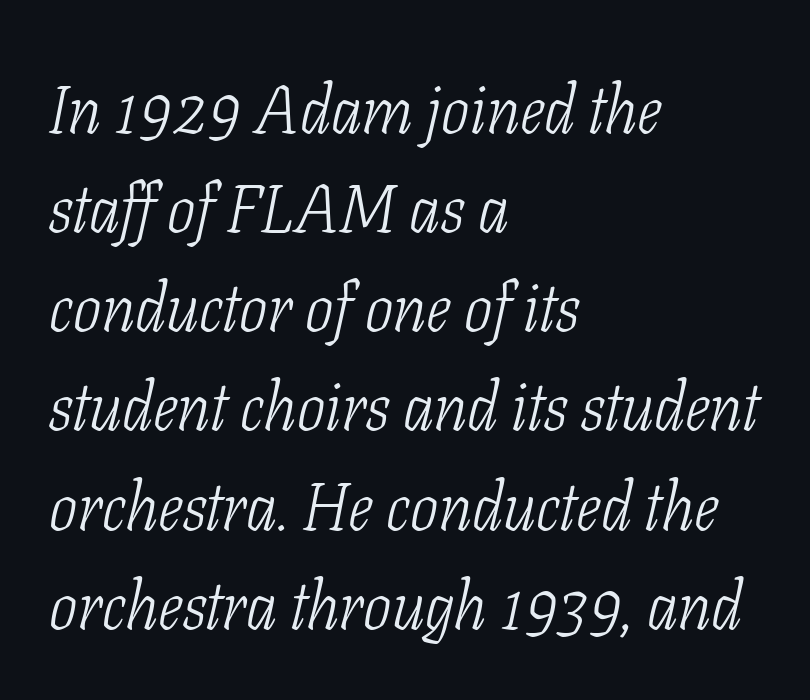
Nothing heavy about these letters — not bold at all. Default kerning and tracking; the words read as compact shapes. One glance says typical: line gaps are just what's usual. The compositor pushed each line to the left boundary. Old-style or modern, the face here clearly has serifs. Character widths vary here, with narrow letters taking less room than wide ones.
